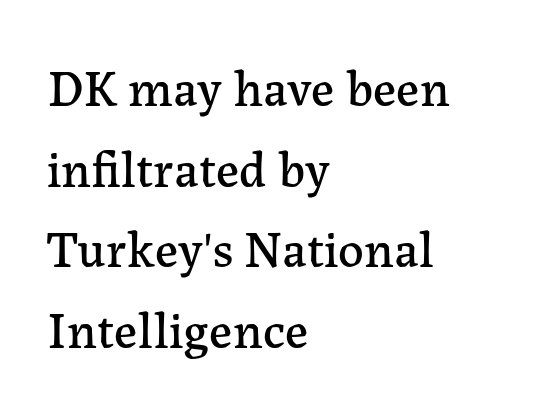
Q: Is the text italic (slanted)? A: No, it is upright.
Q: Is the typeface a serif or a sans-serif typeface? A: Serif.
Q: Is the text underlined? A: No.
Q: How is the paragraph aligned? A: Left-aligned.
Q: Is the spacing between letters normal or unusually wide? A: Normal.
Q: Is the spacing between lines tight, normal or loose? A: Normal.
Q: Width (condensed, normal, or wide)? A: Normal.
Q: Stroke contrast? A: Low.
Q: x-height? A: Medium.
Q: Monospaced? A: No.
